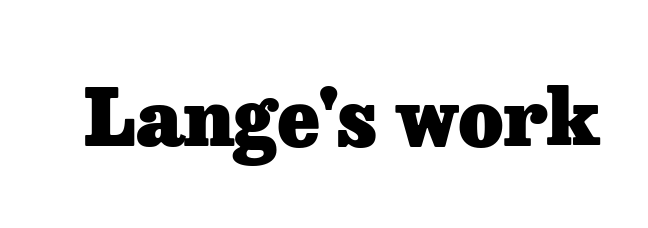
Q: Is the text bold? A: Yes.
Q: Is the text italic (slanted)? A: No, it is upright.
Q: Is the typeface a serif or a sans-serif typeface? A: Serif.
Q: Is the text underlined? A: No.
Q: Is the spacing between letters normal or unusually wide? A: Normal.
Q: Width (condensed, normal, or wide)? A: Normal.
Q: Stroke contrast? A: Low.
Q: x-height? A: Medium.
Q: Monospaced? A: No.
